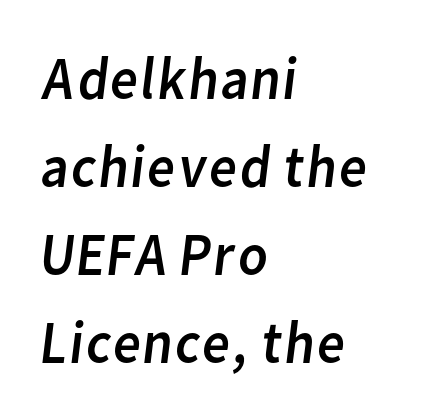
Q: Is the text bold? A: No.
Q: Is the typeface a serif or a sans-serif typeface? A: Sans-serif.
Q: Is the text underlined? A: No.
Q: How is the paragraph aligned? A: Left-aligned.
Q: Is the spacing between letters normal or unusually wide? A: Normal.
Q: Is the spacing between lines tight, normal or loose? A: Normal.
Q: Width (condensed, normal, or wide)? A: Normal.
Q: Stroke contrast? A: Low.
Q: x-height? A: Medium.
Q: Monospaced? A: No.
